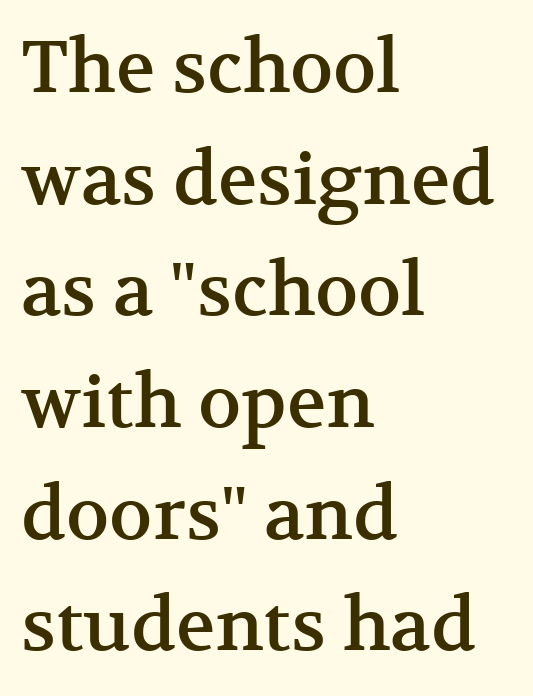
Does the type have serifs? Yes, each stem ends in a small foot. If you measured baseline to baseline, you'd find a middling distance. The letters advance in unequal steps, a hallmark of proportional type. Alignment: flush left.
